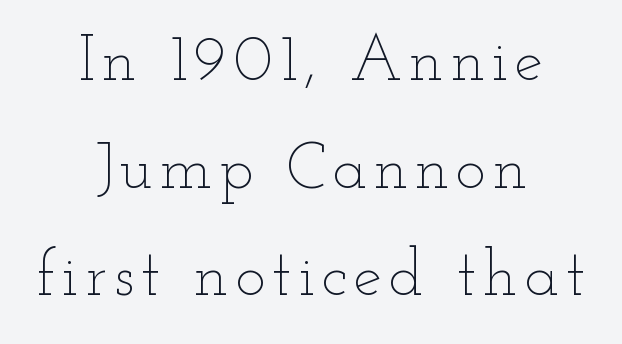
The image shows 64 px thin, wide type, upright; set centered, normal line spacing (1.68x), not underlined; low stroke contrast and a small x-height.
